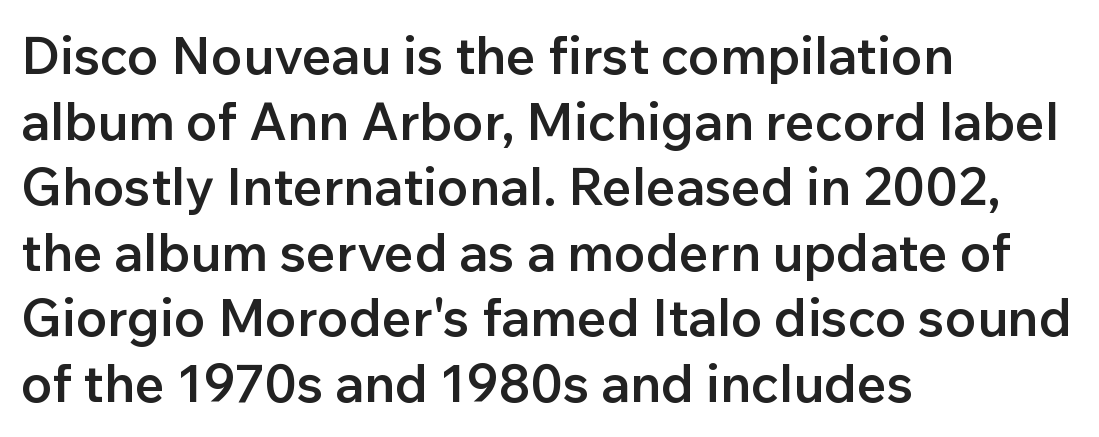
These lines carry some extra weight — a demibold, not a full bold. Inter-character spacing is left at the font's built-in metrics. Casual observation: everything's shoved over to the left. Nobody drew a line under any word here.
